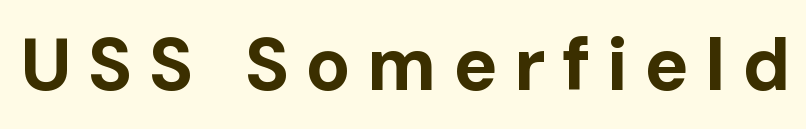
Every letter is thick-stroked: bold, no question. The passage shown is typeset with a sans-serif family. The letters are spread apart with noticeably loose tracking. Descender tails drop into unmarked territory.
